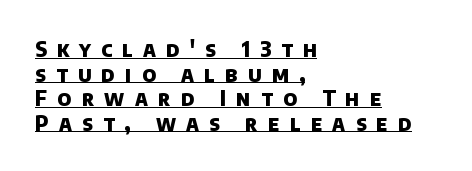
{"bold": "yes", "underline": "yes", "align": "left", "line_spacing_ratio": 1.17, "letter_spacing": "wide", "letter_spacing_em": 0.49, "glyph_px": 21}
